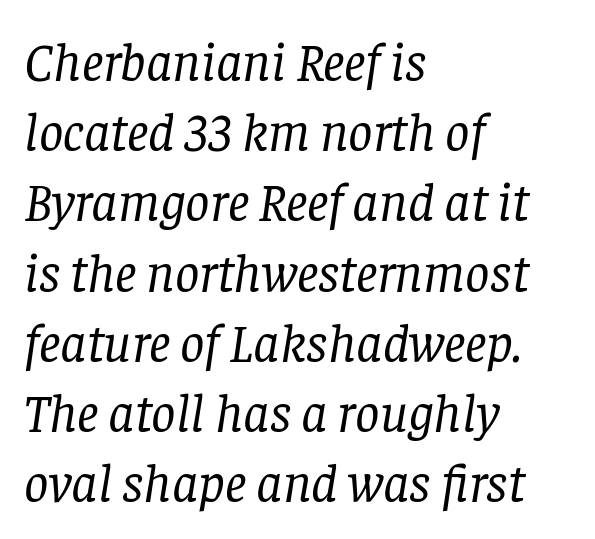
The image shows 54 px regular-weight serif type, italic (leaning right); set left-aligned, normal line spacing (1.3x), normal letter spacing, not underlined; low stroke contrast and a large x-height.
